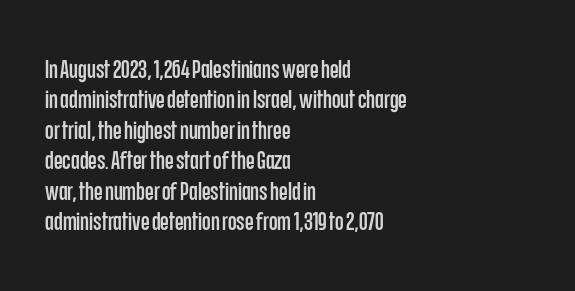
Q: Is the text italic (slanted)? A: No, it is upright.
Q: Is the text underlined? A: No.
Q: How is the paragraph aligned? A: Left-aligned.
Q: Is the spacing between letters normal or unusually wide? A: Normal.
